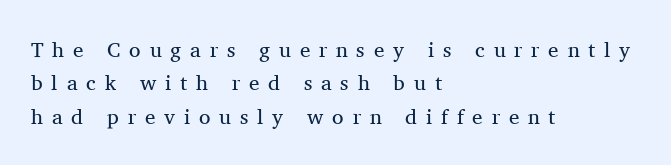
Q: Is the text bold? A: No.
Q: Is the text italic (slanted)? A: No, it is upright.
Q: Is the text underlined? A: No.
Q: How is the paragraph aligned? A: Left-aligned.
Q: Is the spacing between letters normal or unusually wide? A: Unusually wide.
Q: Is the spacing between lines tight, normal or loose? A: Normal.
